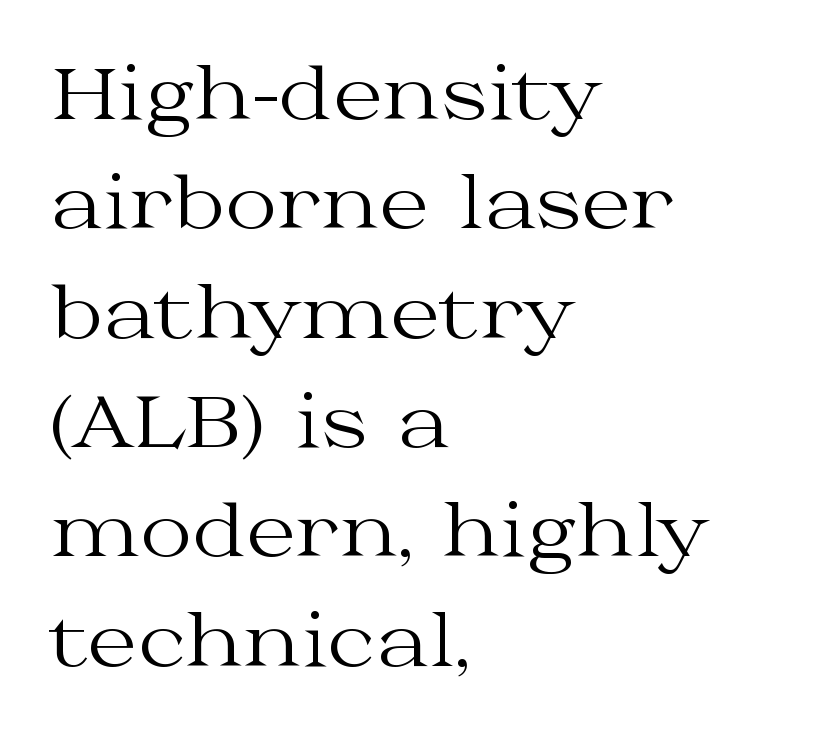
Q: Is the text bold? A: No.
Q: Is the text italic (slanted)? A: No, it is upright.
Q: Is the typeface a serif or a sans-serif typeface? A: Serif.
Q: Is the text underlined? A: No.
Q: How is the paragraph aligned? A: Left-aligned.
Q: Is the spacing between letters normal or unusually wide? A: Normal.
Q: Is the spacing between lines tight, normal or loose? A: Normal.
Q: Width (condensed, normal, or wide)? A: Wide.
Q: Stroke contrast? A: Medium.
Q: x-height? A: Medium.
Q: Monospaced? A: No.
